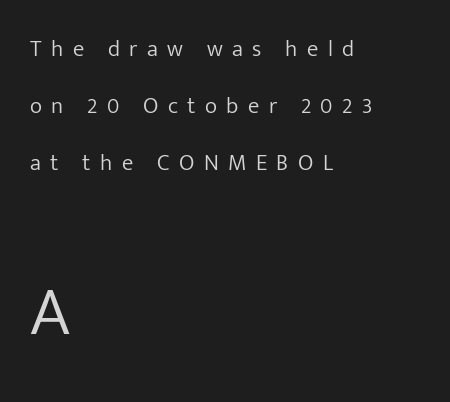
The image shows 69 px light sans-serif type, upright; set left-aligned, loose line spacing (2.48x), unusually wide letter spacing (+0.41 em), not underlined; the second (bottom) block is 3.0x larger; low stroke contrast and a medium x-height.
